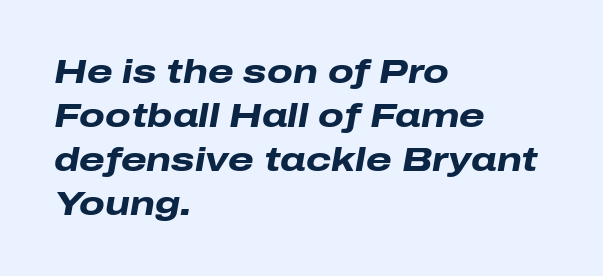
{"italic": "yes", "lean": "right", "slant_degrees": 10, "bold": "yes", "weight": "heavy", "width": "wide", "stroke_contrast": "low", "x_height": "medium", "monospaced": "no", "underline": "no", "align": "left", "line_spacing": "normal", "line_spacing_ratio": 1.33, "letter_spacing": "normal", "letter_spacing_em": 0.0, "glyph_px": 33}
